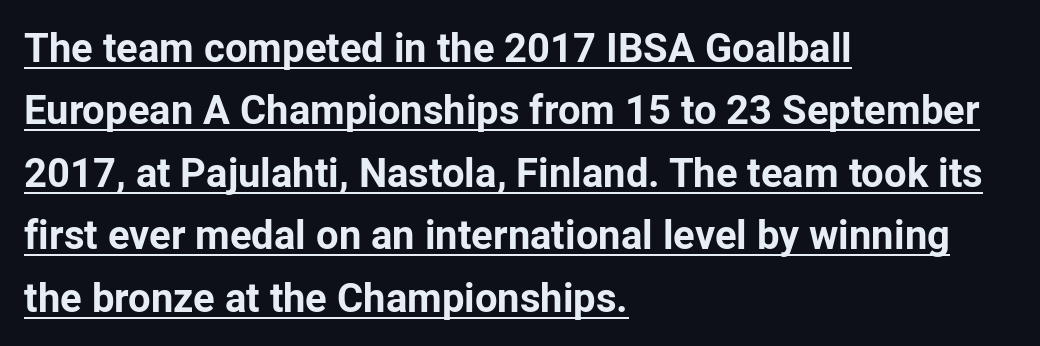
{"serif": "no", "italic": "no", "bold": "yes", "weight": "bold", "width": "normal", "stroke_contrast": "low", "x_height": "medium", "monospaced": "no", "underline": "yes", "align": "left", "line_spacing": "normal", "line_spacing_ratio": 1.56, "letter_spacing": "normal", "letter_spacing_em": 0.0, "glyph_px": 40}
